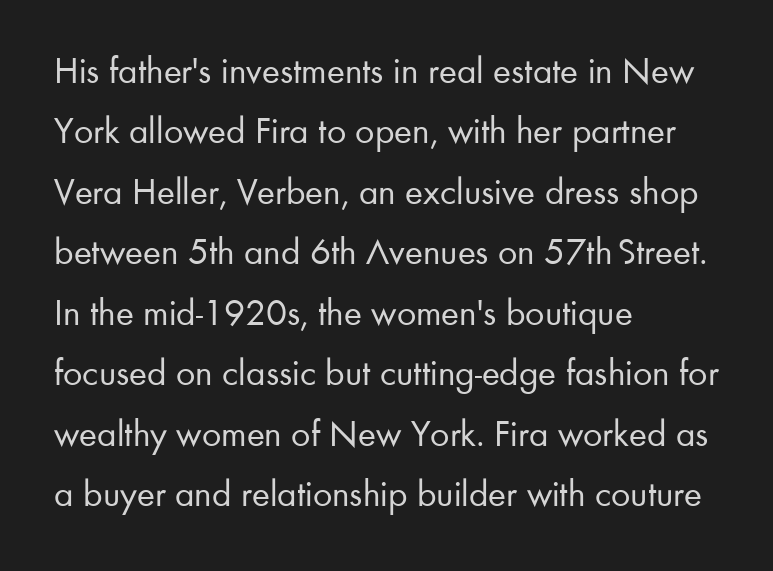
{"serif": "no", "italic": "no", "bold": "no", "weight": "regular", "width": "normal", "stroke_contrast": "low", "x_height": "small", "monospaced": "no", "underline": "no", "align": "left", "line_spacing": "normal", "line_spacing_ratio": 1.59, "letter_spacing": "normal", "letter_spacing_em": 0.0, "glyph_px": 38}
